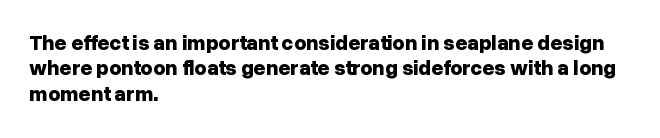
Q: Is the text bold? A: Yes.
Q: Is the text italic (slanted)? A: No, it is upright.
Q: Is the text underlined? A: No.
Q: How is the paragraph aligned? A: Left-aligned.
Q: Is the spacing between letters normal or unusually wide? A: Normal.
